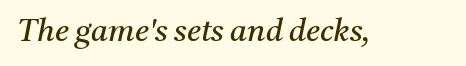
The image shows 31 px regular-weight serif type, italic (leaning right); set normal letter spacing, not underlined; medium stroke contrast and a medium x-height.
